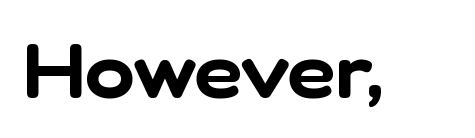
{"serif": "no", "width": "normal", "stroke_contrast": "low", "x_height": "medium", "monospaced": "no", "underline": "no", "letter_spacing": "normal", "letter_spacing_em": 0.0, "glyph_px": 75}
